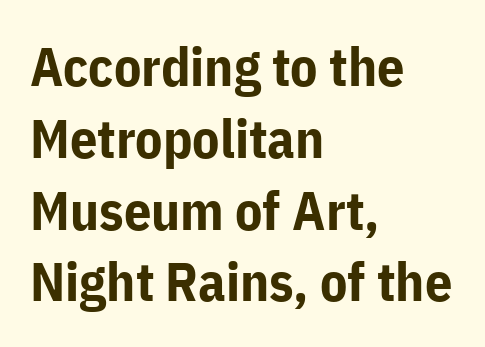
The image shows 54 px bold sans-serif type, upright; set left-aligned, normal line spacing (1.33x), normal letter spacing, not underlined; low stroke contrast and a medium x-height.
